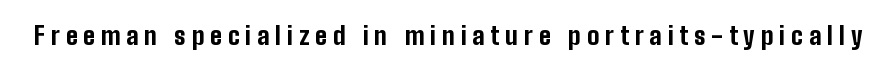
The image shows 24 px bold type, upright; set unusually wide letter spacing (+0.25 em), not underlined.
